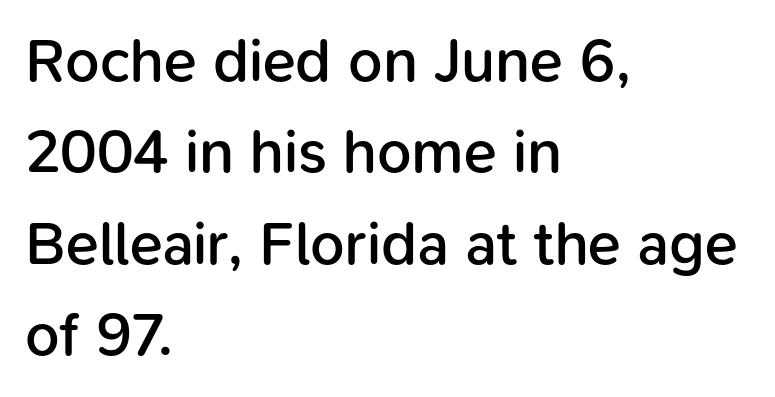
{"serif": "no", "italic": "no", "bold": "semi", "weight": "semibold", "width": "normal", "stroke_contrast": "low", "x_height": "medium", "monospaced": "no", "underline": "no", "align": "left", "line_spacing": "normal", "line_spacing_ratio": 1.5, "letter_spacing": "normal", "letter_spacing_em": 0.0, "glyph_px": 61}
